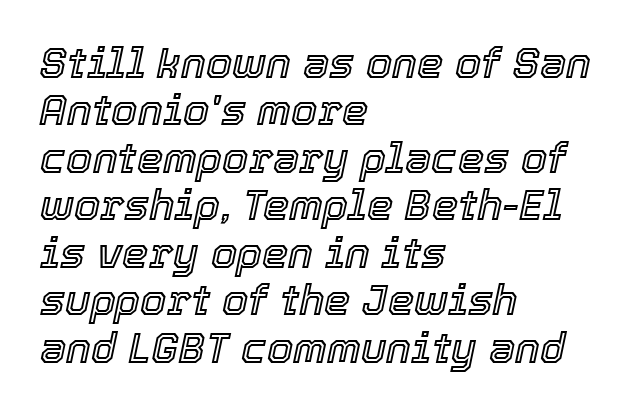
{"italic": "yes", "lean": "right", "slant_degrees": 12, "width": "normal", "x_height": "medium", "monospaced": "no", "underline": "no", "align": "left", "line_spacing": "tight", "line_spacing_ratio": 1.13, "letter_spacing": "normal", "letter_spacing_em": 0.0, "glyph_px": 42}
